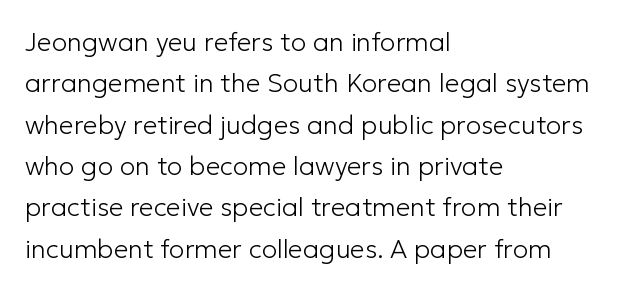
Q: Is the text bold? A: No.
Q: Is the text italic (slanted)? A: No, it is upright.
Q: Is the text underlined? A: No.
Q: How is the paragraph aligned? A: Left-aligned.
Q: Is the spacing between letters normal or unusually wide? A: Normal.
Q: Is the spacing between lines tight, normal or loose? A: Normal.
